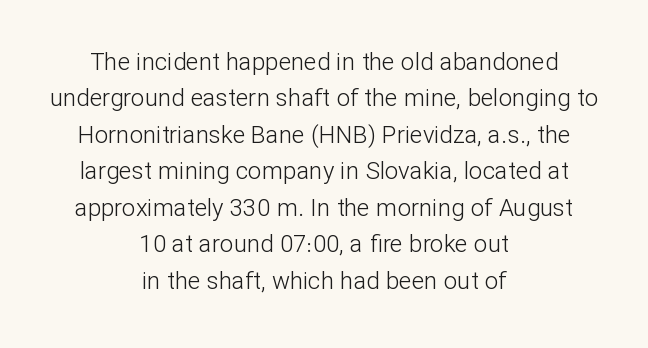
Q: Is the text bold? A: No.
Q: Is the text italic (slanted)? A: No, it is upright.
Q: Is the text underlined? A: No.
Q: How is the paragraph aligned? A: Centered.
Q: Is the spacing between letters normal or unusually wide? A: Normal.
Q: Is the spacing between lines tight, normal or loose? A: Normal.
